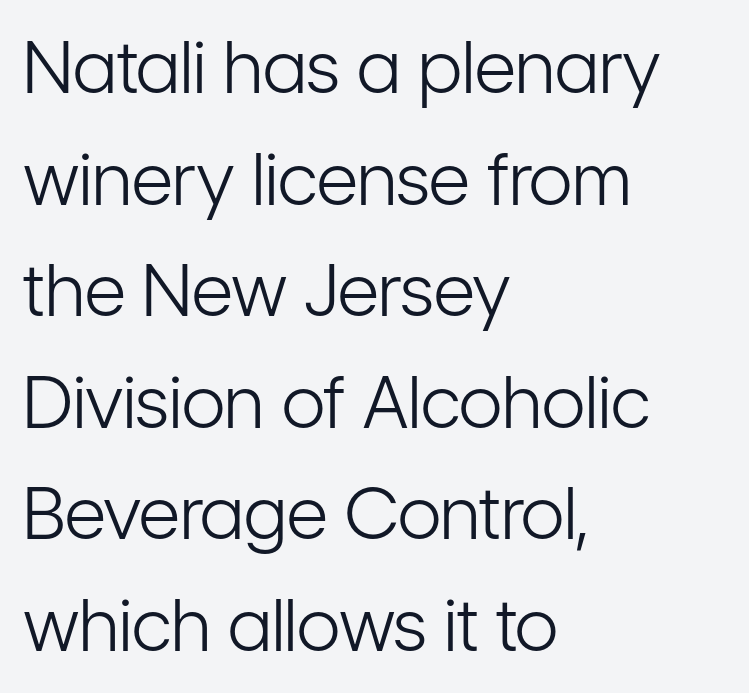
{"serif": "no", "italic": "no", "bold": "no", "weight": "light", "width": "condensed", "stroke_contrast": "low", "x_height": "medium", "monospaced": "no", "underline": "no", "align": "left", "line_spacing": "normal", "line_spacing_ratio": 1.55, "letter_spacing": "normal", "letter_spacing_em": 0.0, "glyph_px": 72}
